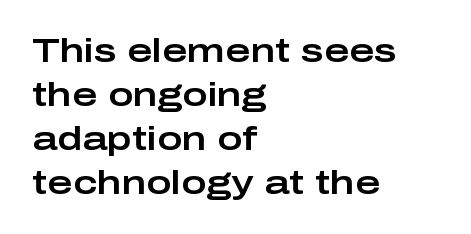
The image shows 34 px wide sans-serif type, upright; set left-aligned, normal line spacing (1.29x), normal letter spacing, not underlined; low stroke contrast and a medium x-height.
